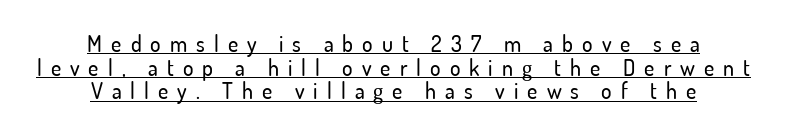
Q: Is the text italic (slanted)? A: No, it is upright.
Q: Is the text underlined? A: Yes.
Q: How is the paragraph aligned? A: Centered.
Q: Is the spacing between letters normal or unusually wide? A: Unusually wide.
Q: Is the spacing between lines tight, normal or loose? A: Tight.
